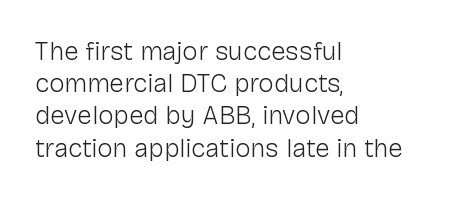
The image shows 26 px text type, upright; set left-aligned, line spacing 1.24x, normal letter spacing, not underlined.
